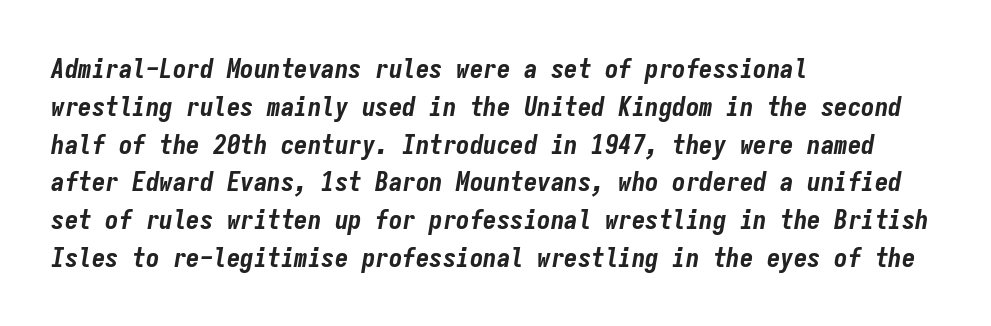
{"italic": "yes", "lean": "right", "slant_degrees": 9, "bold": "yes", "underline": "no", "align": "left", "line_spacing": "normal", "line_spacing_ratio": 1.4, "letter_spacing": "normal", "letter_spacing_em": 0.0, "glyph_px": 27}
